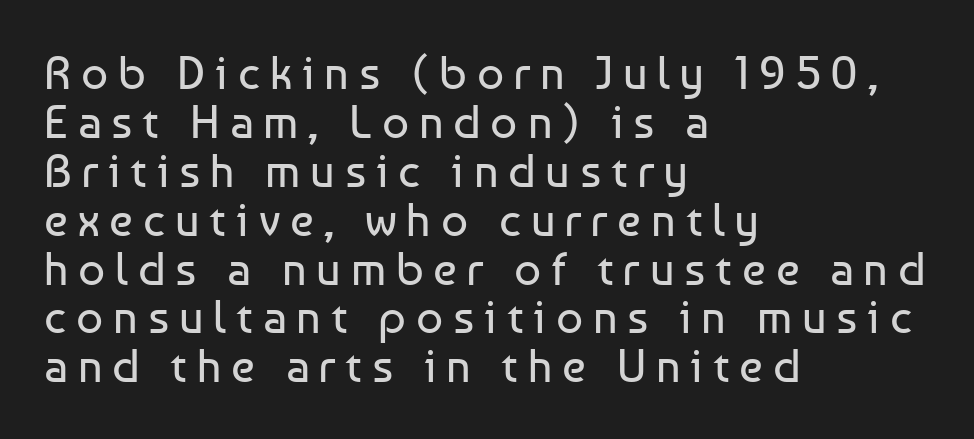
{"serif": "no", "italic": "no", "bold": "no", "weight": "regular", "width": "normal", "stroke_contrast": "low", "x_height": "medium", "monospaced": "no", "underline": "no", "align": "left", "line_spacing": "tight", "line_spacing_ratio": 1.04, "letter_spacing": "wide", "letter_spacing_em": 0.21, "glyph_px": 47}
